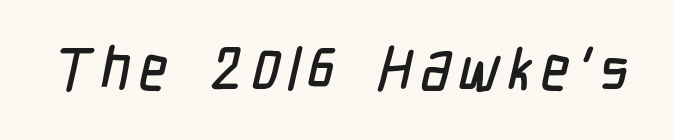
The image shows 60 px condensed sans-serif type; set not underlined; low stroke contrast and a medium x-height.
